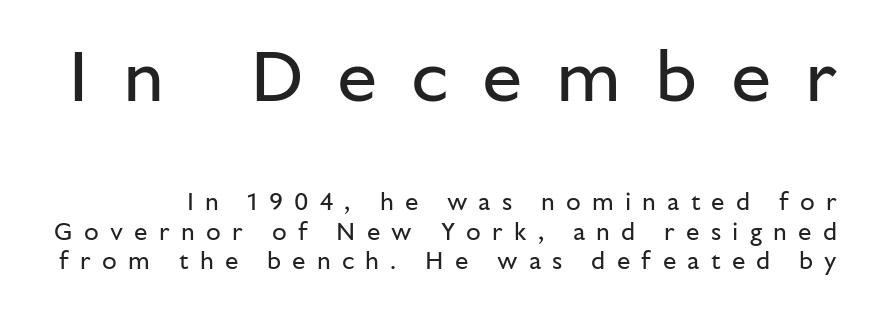
The image shows 72 px regular-weight sans-serif type, upright; set line spacing 1.22x, unusually wide letter spacing (+0.47 em), not underlined; the first (top) block is 3.0x larger; low stroke contrast and a medium x-height.
